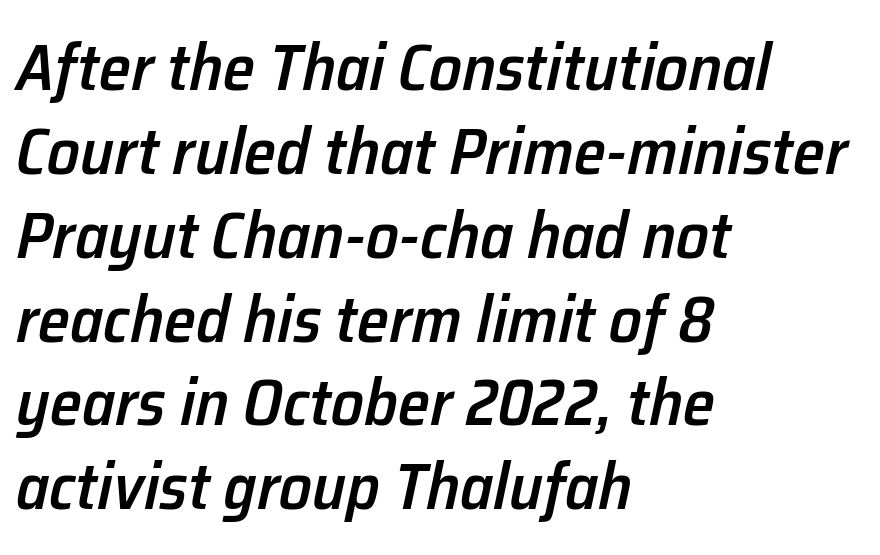
Q: Is the text bold? A: Semi-bold.
Q: Is the text italic (slanted)? A: Yes, it leans right by about 12 degrees.
Q: Is the text underlined? A: No.
Q: How is the paragraph aligned? A: Left-aligned.
Q: Is the spacing between letters normal or unusually wide? A: Normal.
Q: Is the spacing between lines tight, normal or loose? A: Normal.
Q: Width (condensed, normal, or wide)? A: Normal.
Q: Stroke contrast? A: Low.
Q: x-height? A: Medium.
Q: Monospaced? A: No.
